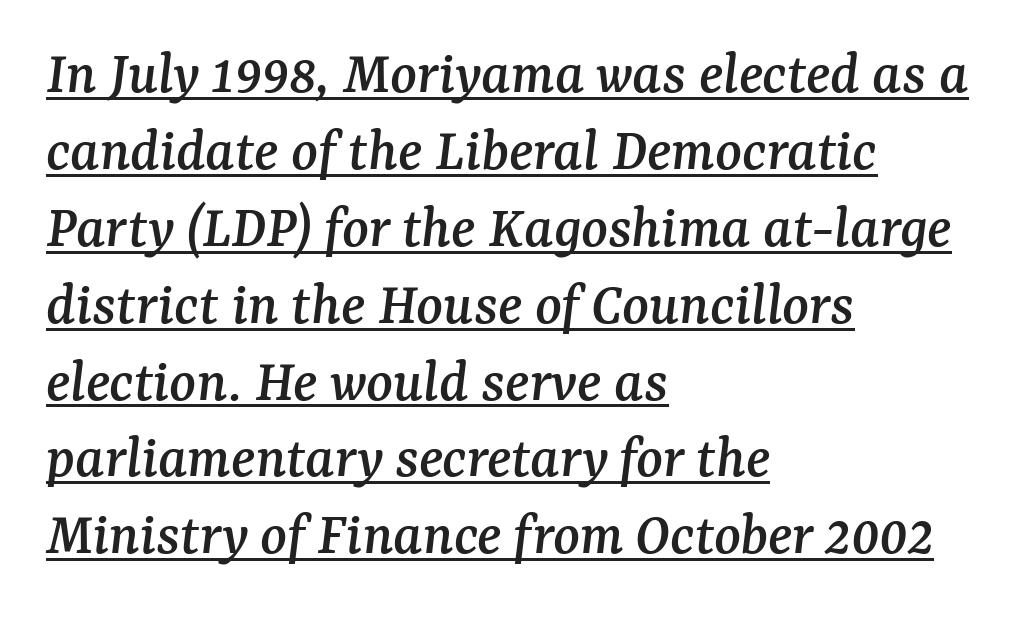
Think of a printed novel: that variable character pitch is what you see here. If you drew a ruler down the left edge, every line would touch it. It's the slanting kind of type. The lettering is marked with a stroke running underneath it.
